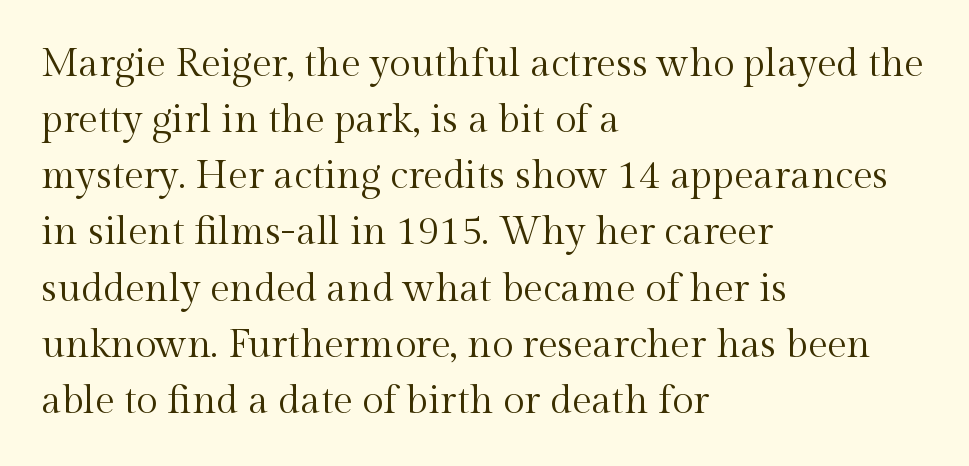
{"serif": "yes", "italic": "no", "bold": "no", "weight": "regular", "width": "normal", "x_height": "medium", "monospaced": "no", "underline": "no", "align": "left", "line_spacing": "normal", "line_spacing_ratio": 1.44, "letter_spacing": "normal", "letter_spacing_em": 0.0, "glyph_px": 39}
